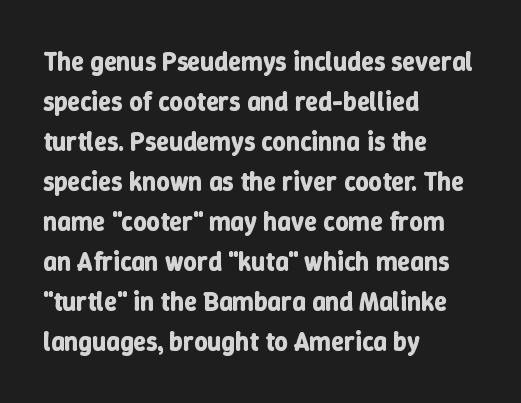
The image shows 26 px bold type, upright; set left-aligned, normal line spacing (1.54x), normal letter spacing, not underlined.
